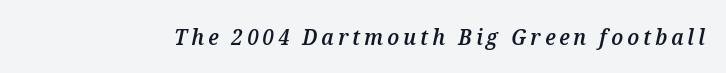
The typesetting leans somewhat heavy: a semibold. The glyphs are unaccompanied by any horizontal stroke below them. The rendering applies a slant to the glyphs.
